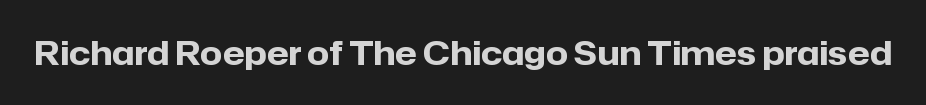
Q: Is the text bold? A: Yes.
Q: Is the text italic (slanted)? A: No, it is upright.
Q: Is the typeface a serif or a sans-serif typeface? A: Sans-serif.
Q: Is the text underlined? A: No.
Q: Is the spacing between letters normal or unusually wide? A: Normal.
Q: Width (condensed, normal, or wide)? A: Normal.
Q: Stroke contrast? A: Low.
Q: x-height? A: Medium.
Q: Monospaced? A: No.
